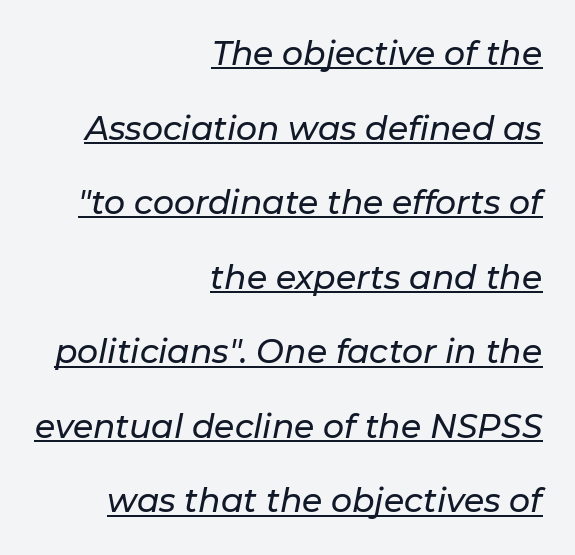
{"italic": "yes", "lean": "right", "slant_degrees": 11, "width": "normal", "stroke_contrast": "low", "x_height": "medium", "monospaced": "no", "underline": "yes", "align": "right", "line_spacing": "loose", "line_spacing_ratio": 2.26, "letter_spacing": "normal", "letter_spacing_em": 0.0, "glyph_px": 33}
